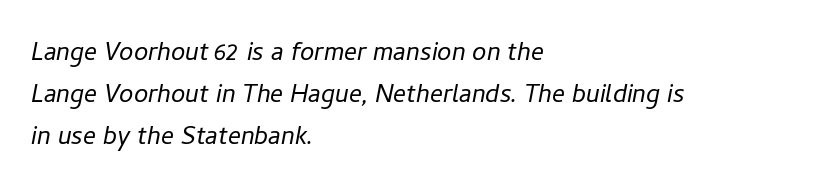
Q: Is the text bold? A: No.
Q: Is the text italic (slanted)? A: Yes, it leans right by about 11 degrees.
Q: Is the text underlined? A: No.
Q: How is the paragraph aligned? A: Left-aligned.
Q: Is the spacing between letters normal or unusually wide? A: Normal.
Q: Is the spacing between lines tight, normal or loose? A: Normal.
Q: Width (condensed, normal, or wide)? A: Normal.
Q: Stroke contrast? A: Low.
Q: x-height? A: Medium.
Q: Monospaced? A: No.
